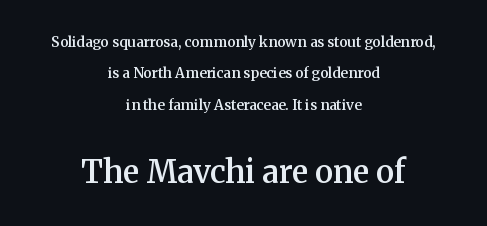
The image shows 31 px semibold serif type, upright; set centered, loose line spacing (2.25x), normal letter spacing, not underlined; the second (bottom) block is 2.21x larger; medium stroke contrast and a medium x-height.
